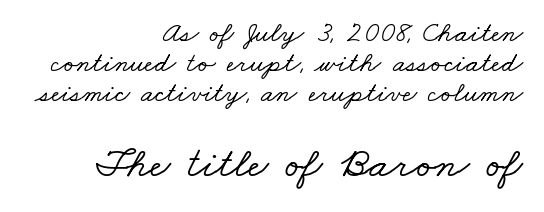
{"serif": "yes", "width": "wide", "stroke_contrast": "low", "x_height": "small", "monospaced": "no", "underline": "no", "align": "right", "line_spacing": "tight", "line_spacing_ratio": 1.03, "letter_spacing": "normal", "letter_spacing_em": 0.0, "larger_block": "second", "size_ratio": 1.52, "glyph_px": 44}
